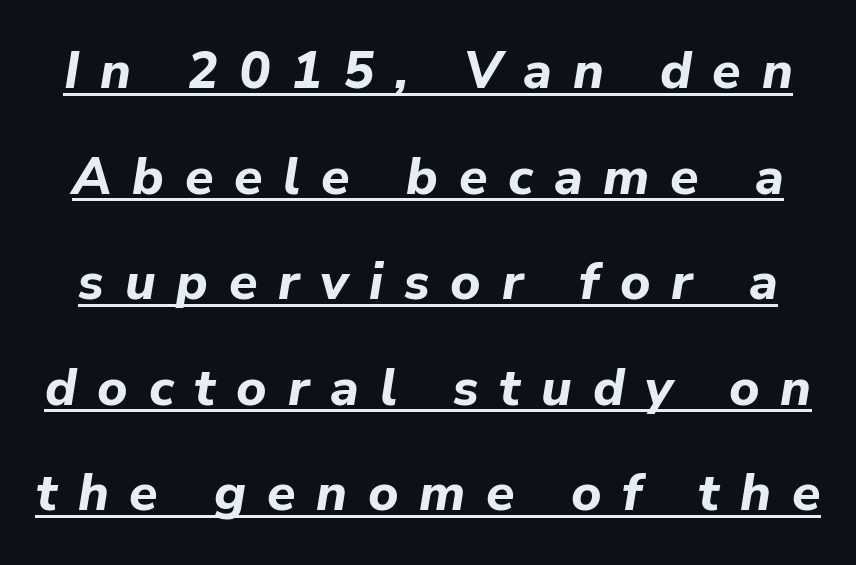
The image shows 52 px bold type, italic (leaning right); set loose line spacing (2.03x), unusually wide letter spacing (+0.4 em), underlined; low stroke contrast and a medium x-height.
